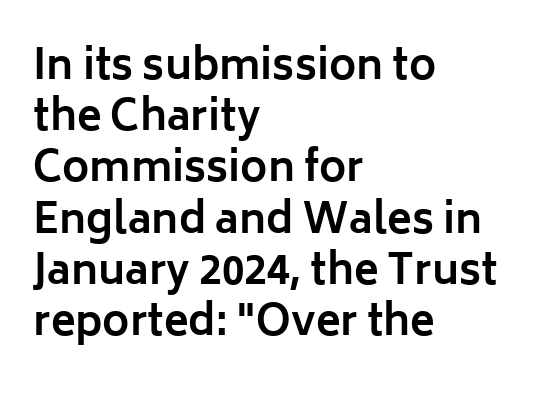
The image shows 41 px bold sans-serif type, upright; set left-aligned, normal line spacing (1.25x), normal letter spacing, not underlined; low stroke contrast and a medium x-height.
